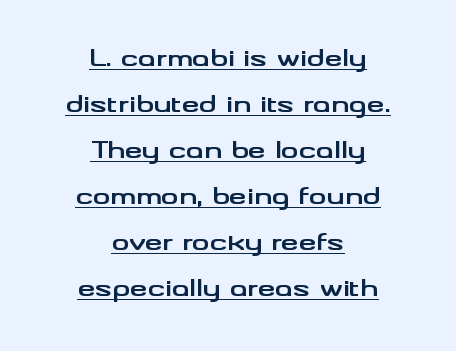
Posture: vertical. The paragraph has two soft edges and a firm central axis. Its strokes are broad and dark, the hallmark of bold type. Rows of type keep a wide berth in the vertical direction. The lettering is marked with a stroke running underneath it. The type is set solid horizontally, with unmodified tracking.
